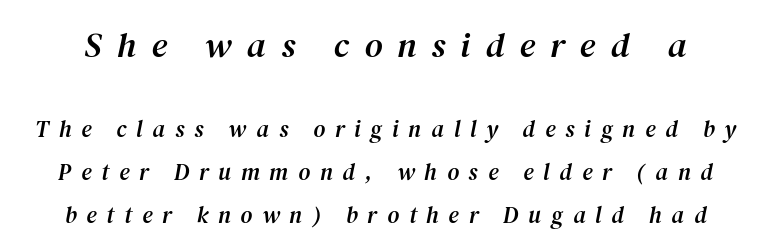
{"serif": "yes", "italic": "yes", "lean": "right", "slant_degrees": 12, "width": "normal", "stroke_contrast": "medium", "x_height": "medium", "monospaced": "no", "underline": "no", "line_spacing_ratio": 1.87, "letter_spacing": "wide", "letter_spacing_em": 0.43, "larger_block": "first", "size_ratio": 1.52, "glyph_px": 35}
